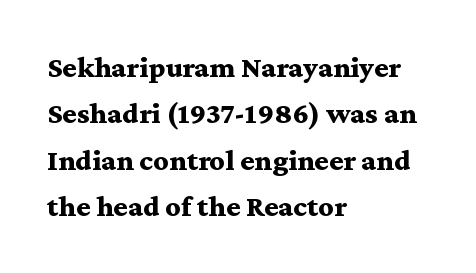
The image shows 30 px bold, wide serif type, upright; set left-aligned, normal line spacing (1.55x), normal letter spacing, not underlined; medium stroke contrast and a medium x-height.
